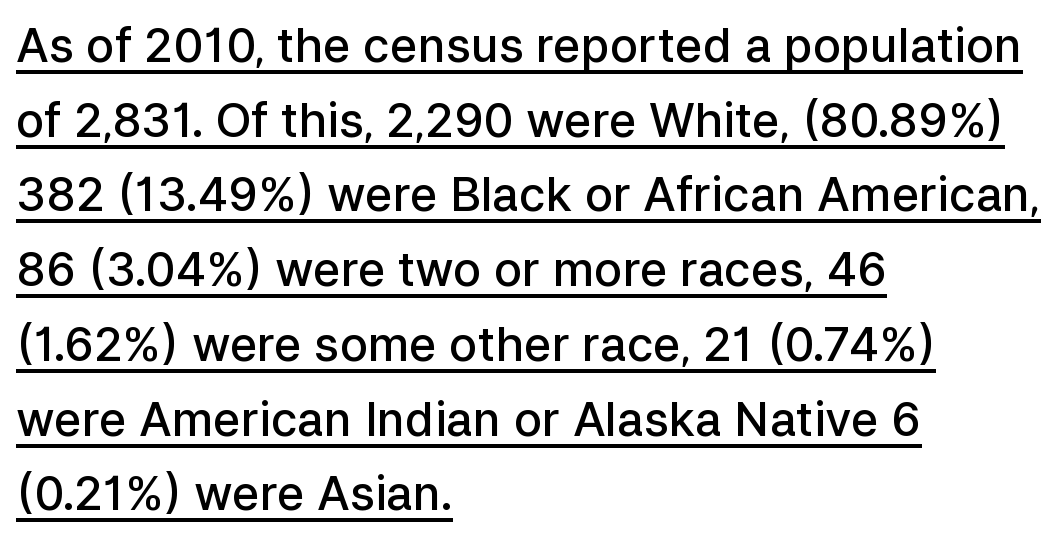
The passage shown is underscored from start to finish. The letters advance in unequal steps, a hallmark of proportional type. Words appear dense and cohesive because spacing is normal. Where is the straight margin? On the left. This rendering employs a face without finishing strokes, i.e., a sans-serif. The passage shown stacks its lines at a standard gap.
